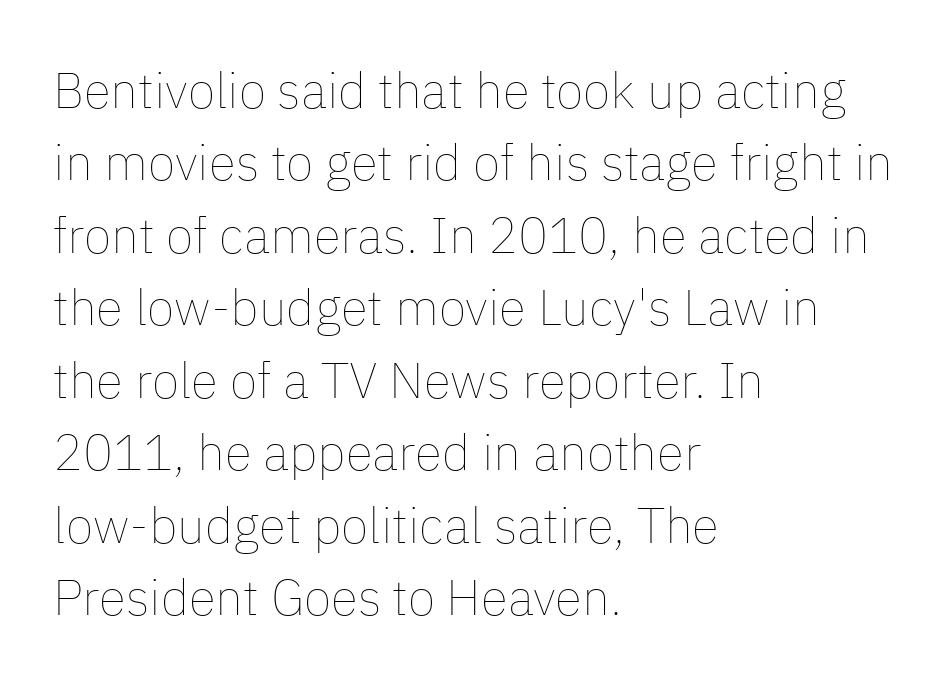
{"italic": "no", "bold": "no", "weight": "thin", "width": "normal", "stroke_contrast": "low", "x_height": "medium", "monospaced": "no", "underline": "no", "align": "left", "line_spacing": "normal", "line_spacing_ratio": 1.45, "letter_spacing": "normal", "letter_spacing_em": 0.0, "glyph_px": 50}
